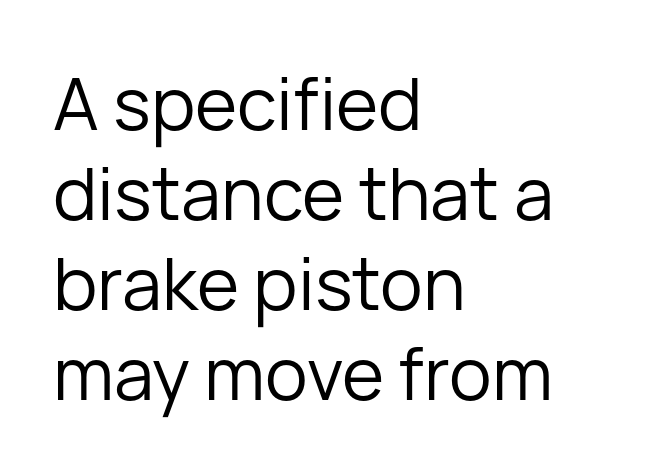
Weight: in the light-to-regular range. The designer went with a sans here, leaving each stem footless. The letters stand straight up with perfectly vertical stems. Is the letter spacing exaggerated? No — it looks like the ordinary default.
